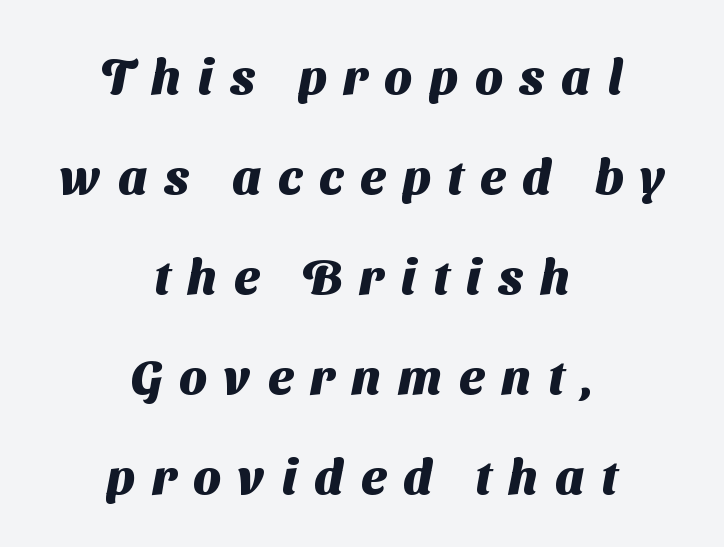
The image shows 49 px heavy sans-serif type; set centered, loose line spacing (2.04x), unusually wide letter spacing (+0.35 em), not underlined; medium stroke contrast and a medium x-height.
